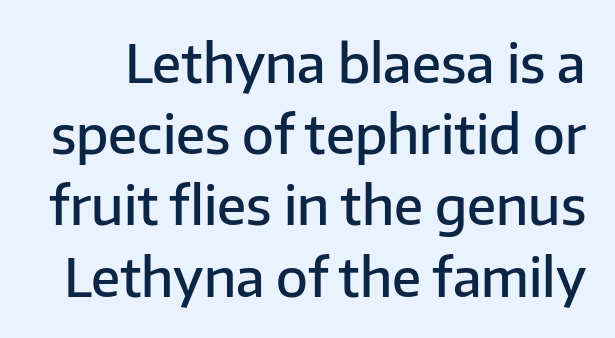
The text was rendered using a sans face with plain stroke endings. The block of text has a typical density, with ordinary space between rows. A semibold gives these letters moderate extra thickness, short of bold. Style check: upright. Any mark beneath the type? The region is blank. Tracking value appears to be zero — textbook default spacing.
